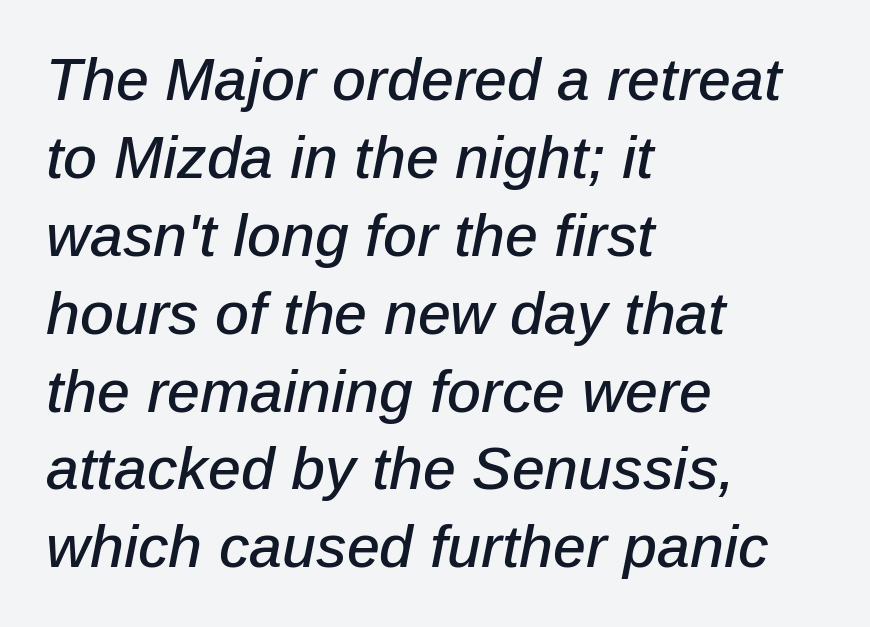
{"italic": "yes", "lean": "right", "slant_degrees": 12, "width": "normal", "stroke_contrast": "low", "x_height": "medium", "monospaced": "no", "underline": "no", "align": "left", "line_spacing": "normal", "line_spacing_ratio": 1.32, "letter_spacing": "normal", "letter_spacing_em": 0.0, "glyph_px": 59}
